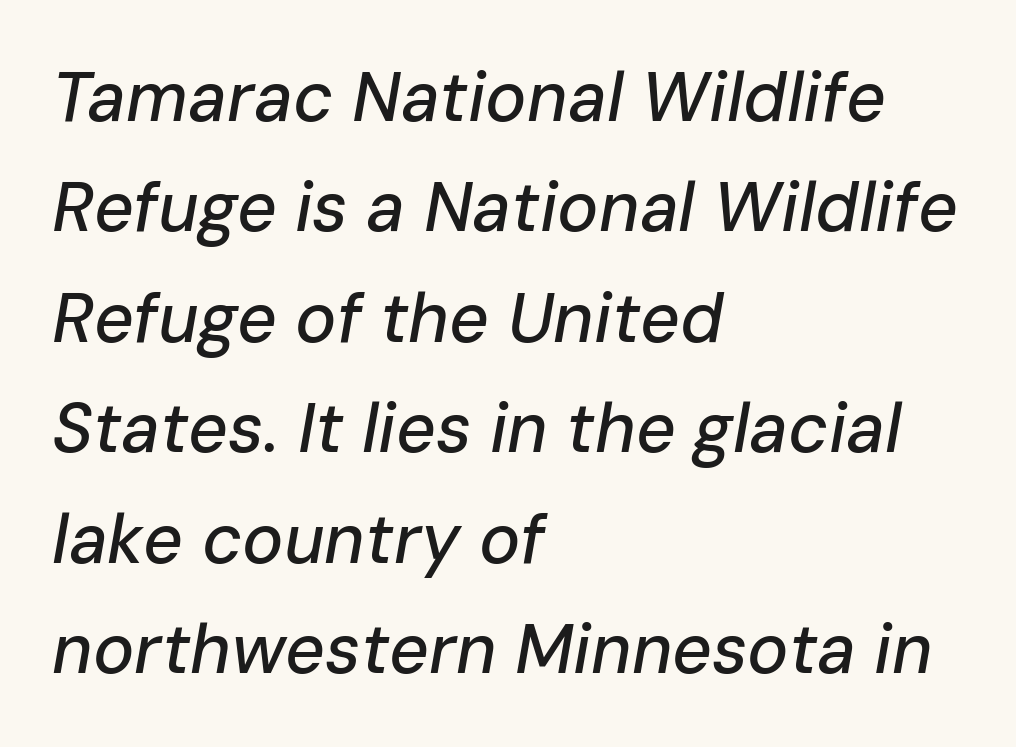
{"italic": "yes", "lean": "right", "slant_degrees": 10, "width": "normal", "stroke_contrast": "low", "x_height": "medium", "monospaced": "no", "underline": "no", "align": "left", "line_spacing": "normal", "line_spacing_ratio": 1.6, "letter_spacing": "normal", "letter_spacing_em": 0.0, "glyph_px": 69}
